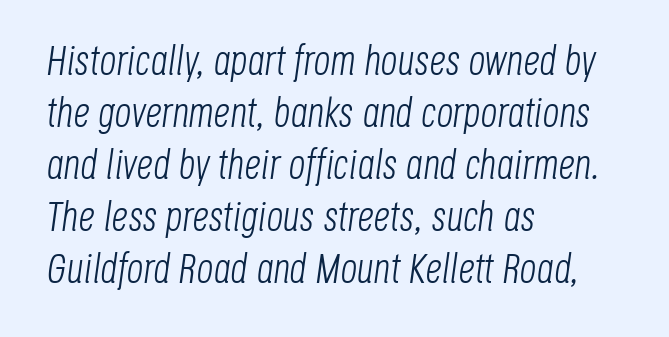
The image shows 41 px light, condensed type, italic (leaning right); set left-aligned, normal line spacing (1.27x), normal letter spacing, not underlined; low stroke contrast and a large x-height.
